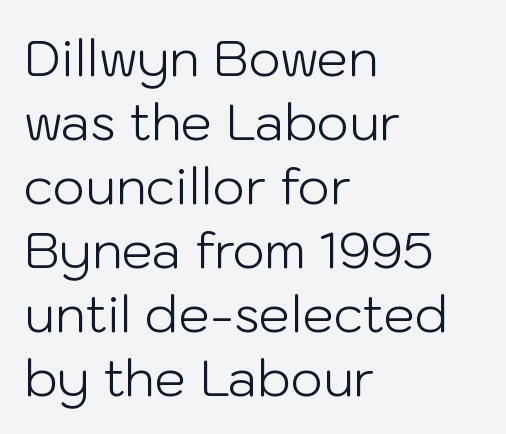
The image shows 50 px light sans-serif type, upright; set left-aligned, normal line spacing (1.28x), normal letter spacing, not underlined; low stroke contrast and a medium x-height.
